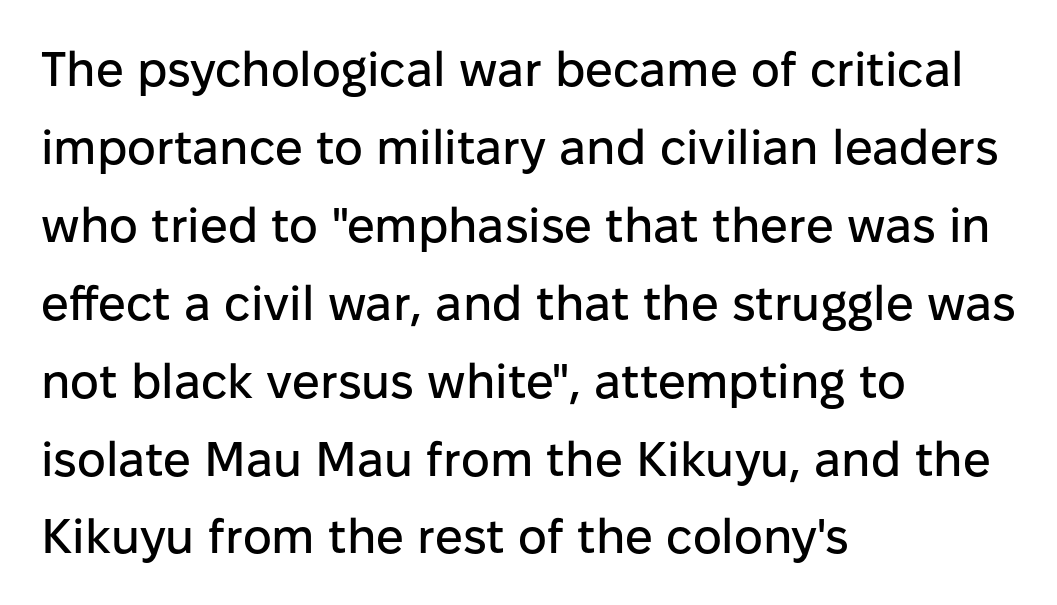
{"serif": "no", "italic": "no", "width": "normal", "stroke_contrast": "low", "x_height": "medium", "monospaced": "no", "underline": "no", "align": "left", "line_spacing": "normal", "line_spacing_ratio": 1.59, "letter_spacing": "normal", "letter_spacing_em": 0.0, "glyph_px": 49}
